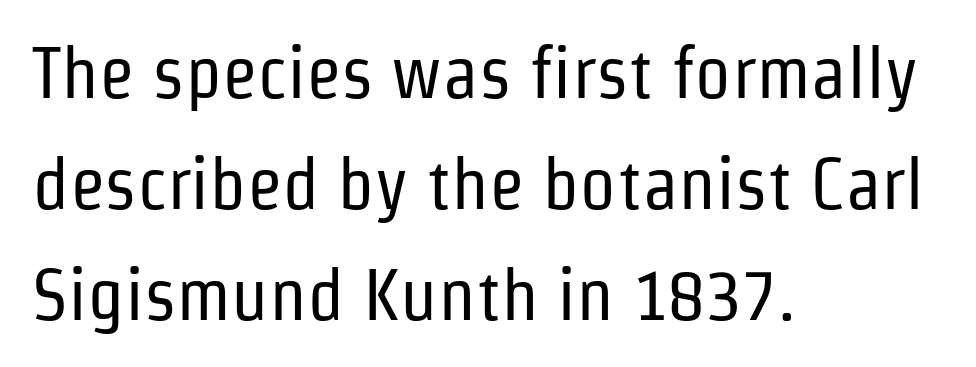
{"serif": "no", "italic": "no", "bold": "no", "weight": "regular", "width": "condensed", "stroke_contrast": "low", "x_height": "medium", "monospaced": "no", "underline": "no", "align": "left", "line_spacing": "normal", "line_spacing_ratio": 1.52, "letter_spacing": "normal", "letter_spacing_em": 0.0, "glyph_px": 73}
